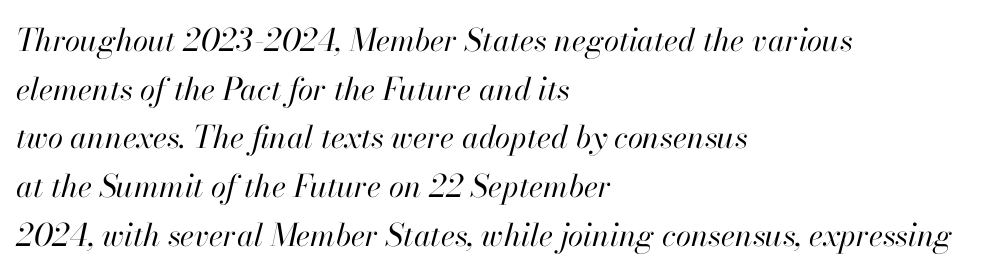
The image shows 31 px regular-weight type, italic (leaning right); set left-aligned, normal line spacing (1.57x), normal letter spacing, not underlined; high stroke contrast and a small x-height.
